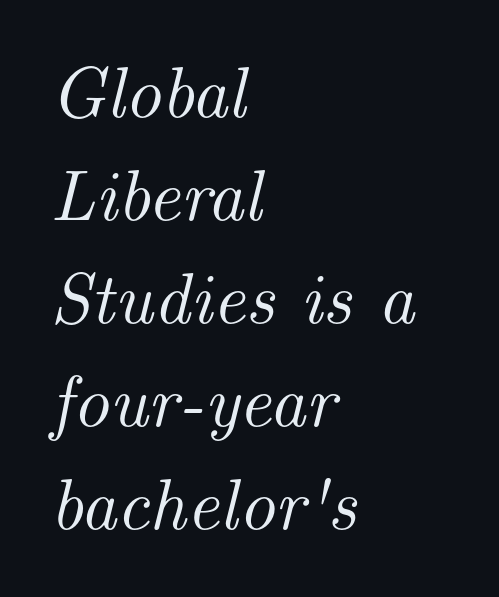
This sample uses a serif face. The letterforms sit shoulder to shoulder at normal distance. Regarding leading, the lines here are spaced in the standard way. Note the varied advance widths — an 'i' is clearly narrower than an 'm'. The glyphs are unaccompanied by any horizontal stroke below them.
